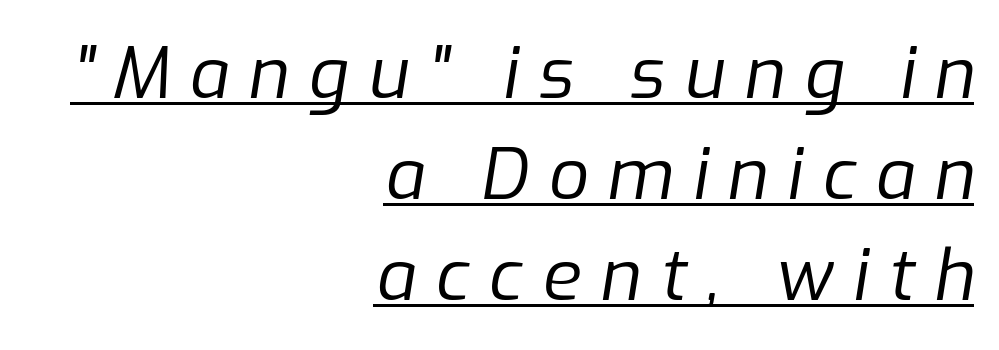
Q: Is the text bold? A: No.
Q: Is the text italic (slanted)? A: Yes, it leans right by about 9 degrees.
Q: Is the text underlined? A: Yes.
Q: How is the paragraph aligned? A: Right-aligned.
Q: Is the spacing between letters normal or unusually wide? A: Unusually wide.
Q: Is the spacing between lines tight, normal or loose? A: Normal.
Q: Width (condensed, normal, or wide)? A: Normal.
Q: Stroke contrast? A: Low.
Q: x-height? A: Medium.
Q: Monospaced? A: No.
